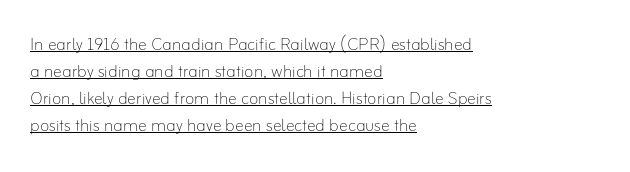
Q: Is the text bold? A: No.
Q: Is the text italic (slanted)? A: No, it is upright.
Q: Is the text underlined? A: Yes.
Q: How is the paragraph aligned? A: Left-aligned.
Q: Is the spacing between letters normal or unusually wide? A: Normal.
